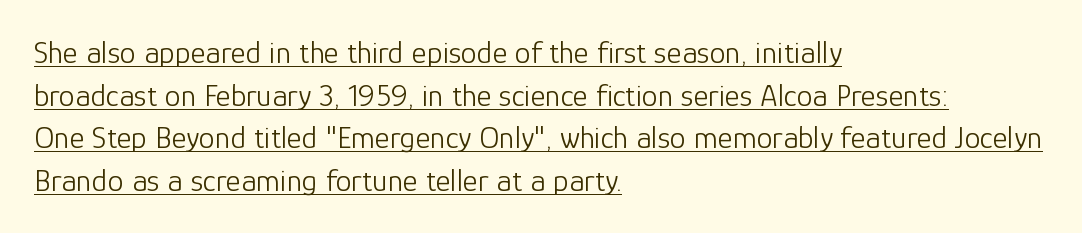
I'd call this a sans setting — the letters go barefoot. The type is set solid horizontally, with unmodified tracking. Vertical strokes here are truly vertical. A typesetter would call this proportional, since set widths differ per character.
